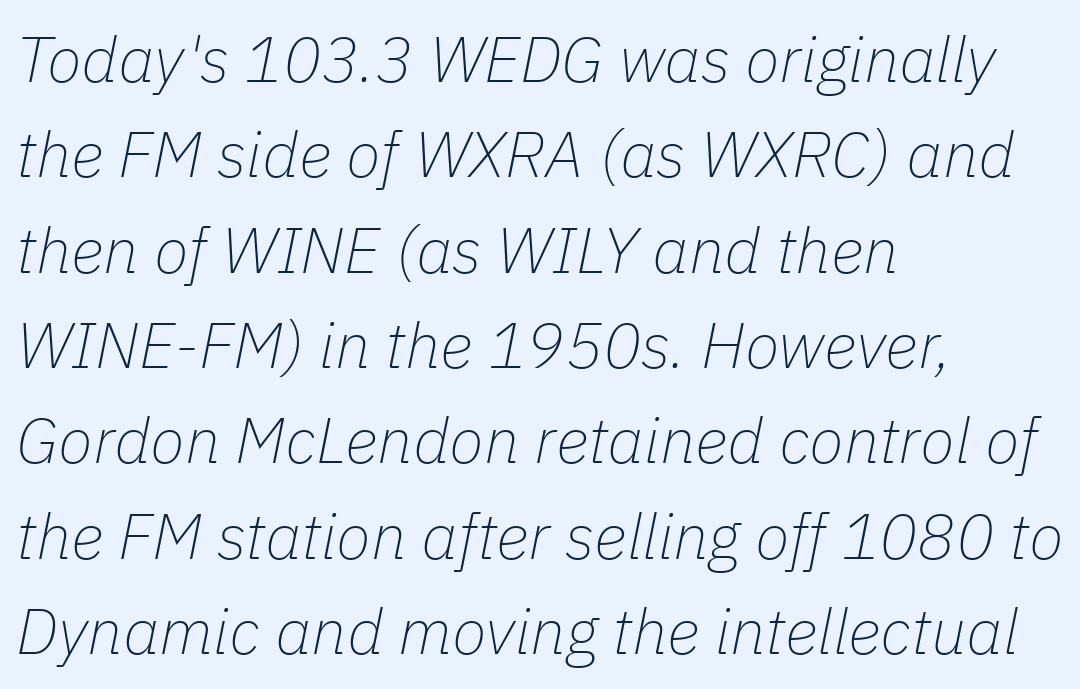
Q: Is the text bold? A: No.
Q: Is the text italic (slanted)? A: Yes, it leans right by about 11 degrees.
Q: Is the text underlined? A: No.
Q: How is the paragraph aligned? A: Left-aligned.
Q: Is the spacing between letters normal or unusually wide? A: Normal.
Q: Is the spacing between lines tight, normal or loose? A: Normal.
Q: Width (condensed, normal, or wide)? A: Normal.
Q: Stroke contrast? A: Low.
Q: x-height? A: Medium.
Q: Monospaced? A: No.
